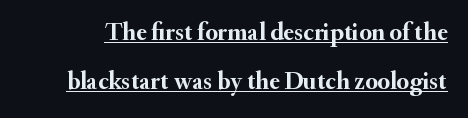
The image shows 25 px bold type, upright; set loose line spacing (1.98x), normal letter spacing, underlined.
